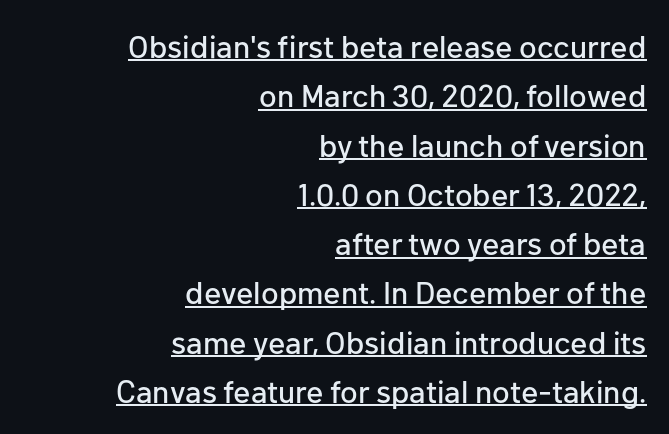
{"serif": "no", "italic": "no", "width": "normal", "stroke_contrast": "low", "x_height": "medium", "monospaced": "no", "underline": "yes", "align": "right", "line_spacing": "normal", "line_spacing_ratio": 1.54, "letter_spacing": "normal", "letter_spacing_em": 0.0, "glyph_px": 32}
